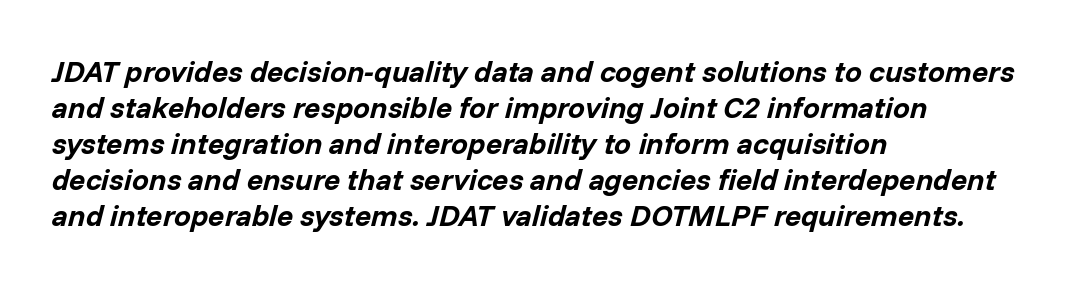
{"italic": "yes", "lean": "right", "slant_degrees": 14, "bold": "yes", "weight": "bold", "width": "normal", "stroke_contrast": "low", "x_height": "medium", "monospaced": "no", "underline": "no", "align": "left", "line_spacing_ratio": 1.2, "letter_spacing": "normal", "letter_spacing_em": 0.0, "glyph_px": 30}
